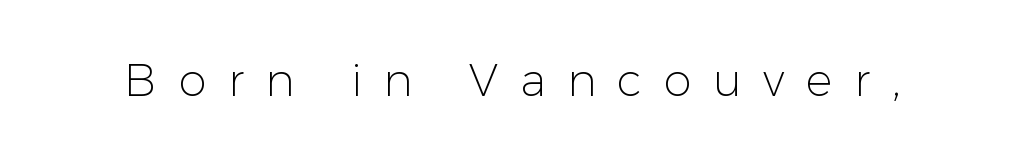
Each word looks stretched out because of the extra space between its letters. Ascenders rise straight up at ninety degrees. Heft: none added — not bold. Varying glyph widths throughout — classic text-font behaviour. Letterform terminals end flat and unadorned throughout the passage. The string is rendered with underlining switched off.
